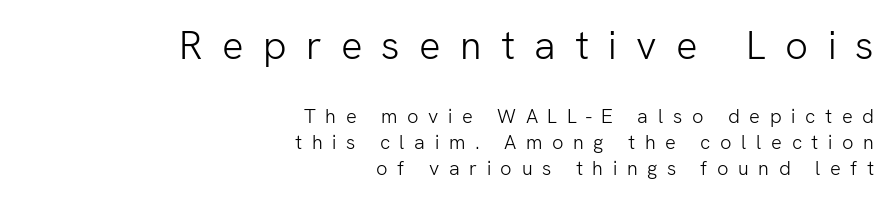
The image shows 40 px light sans-serif type, upright; set right-aligned, normal line spacing (1.3x), unusually wide letter spacing (+0.48 em), not underlined; the first (top) block is 2.0x larger; low stroke contrast and a medium x-height.
